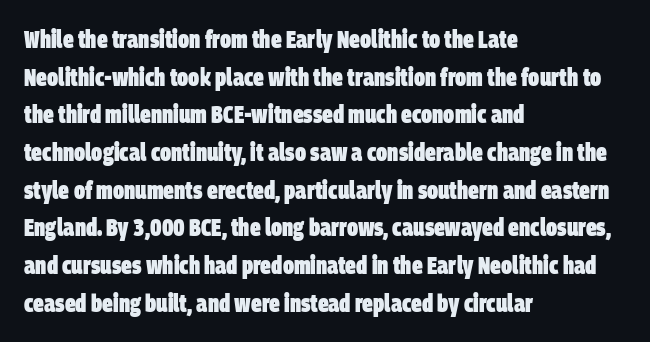
The typesetter chose a ragged-right arrangement here. Heavy, bold letterforms. A normal amount of white space separates one row of letters from the next. A clean baseline with only descenders dipping below it.
